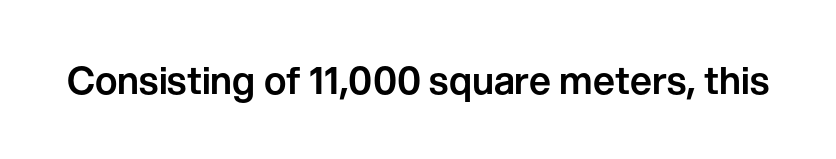
The string is rendered with underlining switched off. Is this a sans? Yes — the strokes have no serifs. Character widths vary here, with narrow letters taking less room than wide ones. Posture: vertical. These lines keep a tight, regular rhythm from letter to letter.
